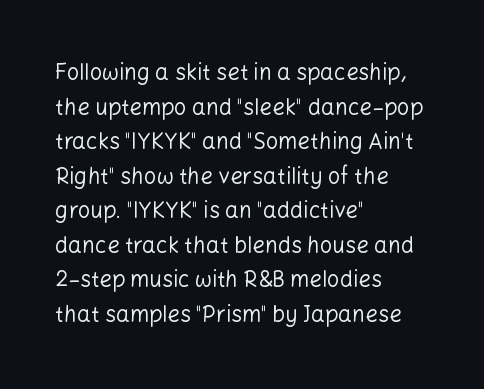
Q: Is the text bold? A: No.
Q: Is the text italic (slanted)? A: No, it is upright.
Q: Is the text underlined? A: No.
Q: How is the paragraph aligned? A: Left-aligned.
Q: Is the spacing between letters normal or unusually wide? A: Normal.
Q: Is the spacing between lines tight, normal or loose? A: Normal.
